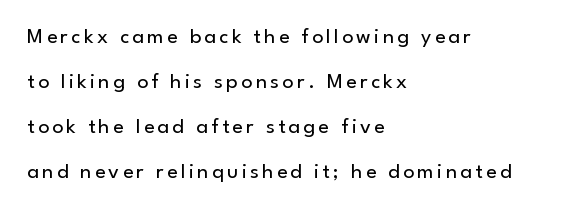
{"italic": "no", "bold": "no", "underline": "no", "align": "left", "line_spacing": "loose", "line_spacing_ratio": 2.05, "glyph_px": 22}
